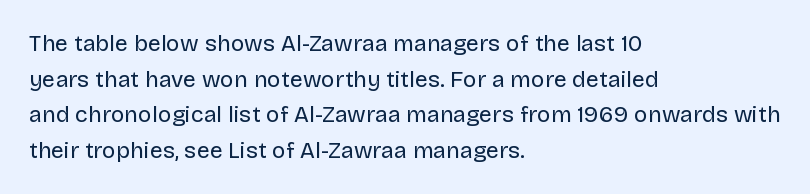
Baseline-to-baseline distance is the conventional proportion of letter height. The passage is arranged the way most books set body copy — flush left. The glyphs are unaccompanied by any horizontal stroke below them. The gaps between neighbouring characters are ordinary and unremarkable.
